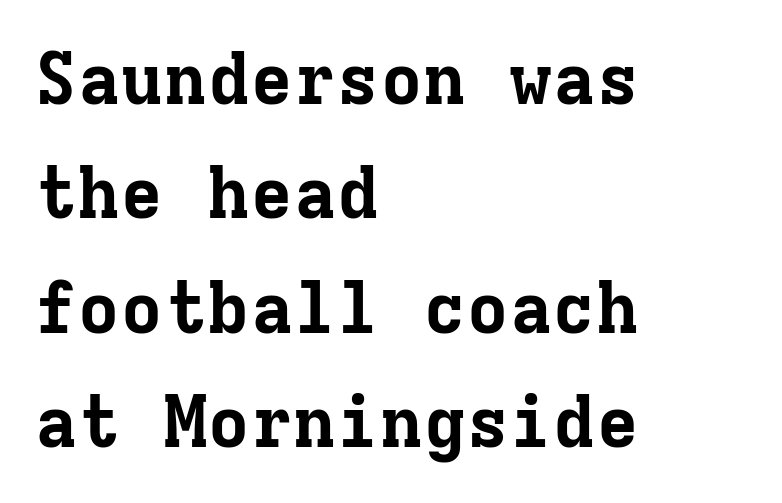
Does the leading feel generous? No, just average. Spacing between characters is what you'd get straight out of the box. A roman cut, with each character standing at attention. Small tapered or slab feet sit at the stroke ends, so this counts as serif.
